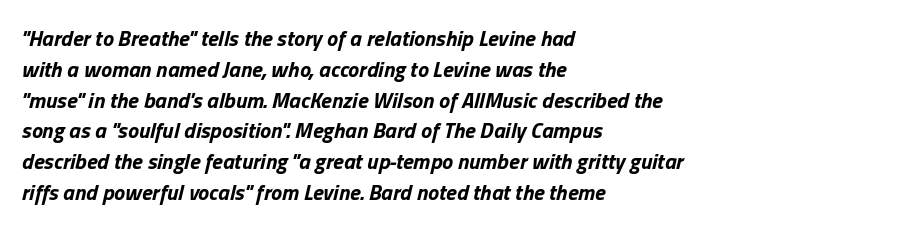
Q: Is the text bold? A: Yes.
Q: Is the text italic (slanted)? A: Yes, it leans right by about 13 degrees.
Q: Is the text underlined? A: No.
Q: How is the paragraph aligned? A: Left-aligned.
Q: Is the spacing between letters normal or unusually wide? A: Normal.
Q: Is the spacing between lines tight, normal or loose? A: Normal.
